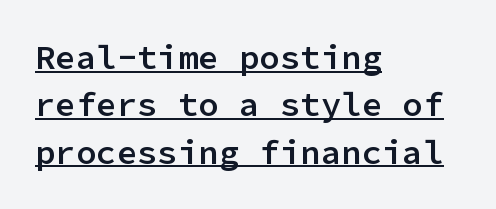
The image shows 34 px semibold sans-serif type, upright, monospaced; set left-aligned, normal line spacing (1.39x), normal letter spacing, underlined; low stroke contrast and a medium x-height.
